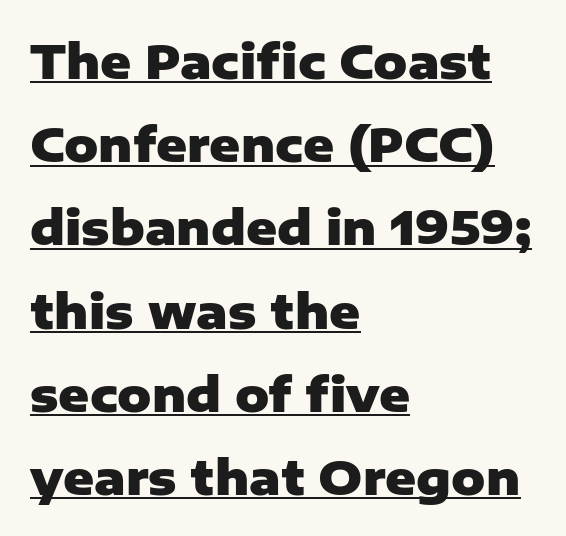
{"serif": "no", "italic": "no", "bold": "yes", "weight": "heavy", "width": "normal", "stroke_contrast": "low", "x_height": "medium", "monospaced": "no", "underline": "yes", "align": "left", "line_spacing_ratio": 1.77, "letter_spacing": "normal", "letter_spacing_em": 0.0, "glyph_px": 47}
